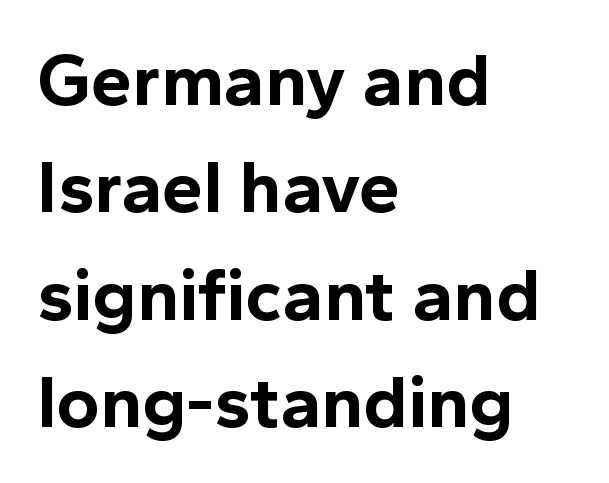
Look at the tracking — it's just the regular setting, nothing added. Rule under the text: the space is simply empty. Left-aligned paragraph, ragged on the right. What kind of face is this? One without serifs — a sans. Ascenders rise straight up at ninety degrees.
